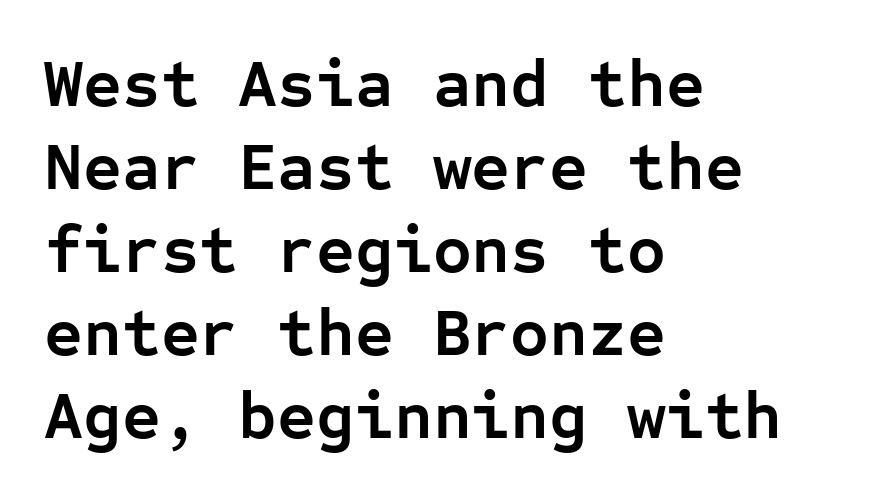
Q: Is the text bold? A: Yes.
Q: Is the text italic (slanted)? A: No, it is upright.
Q: Is the typeface a serif or a sans-serif typeface? A: Sans-serif.
Q: Is the text underlined? A: No.
Q: How is the paragraph aligned? A: Left-aligned.
Q: Is the spacing between letters normal or unusually wide? A: Normal.
Q: Width (condensed, normal, or wide)? A: Normal.
Q: Stroke contrast? A: Low.
Q: x-height? A: Medium.
Q: Monospaced? A: Yes.
